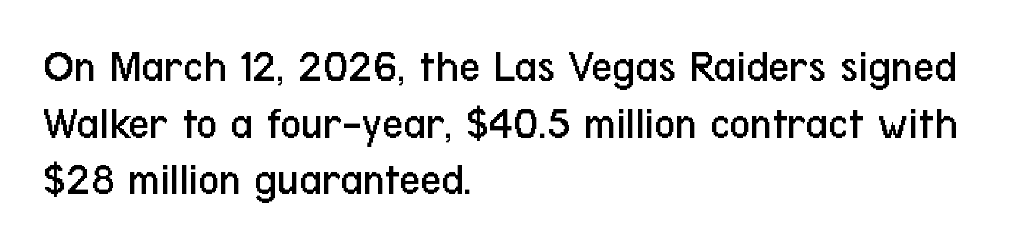
{"serif": "no", "italic": "no", "bold": "no", "weight": "regular", "width": "condensed", "stroke_contrast": "low", "x_height": "medium", "monospaced": "no", "underline": "no", "align": "left", "line_spacing_ratio": 1.23, "letter_spacing": "normal", "letter_spacing_em": 0.0, "glyph_px": 46}
